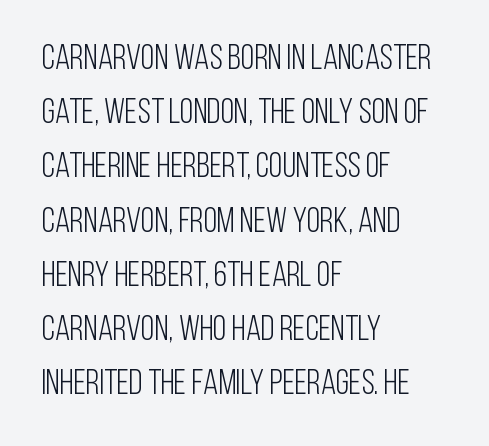
Q: Is the text bold? A: No.
Q: Is the text italic (slanted)? A: No, it is upright.
Q: Is the typeface a serif or a sans-serif typeface? A: Sans-serif.
Q: Is the text underlined? A: No.
Q: How is the paragraph aligned? A: Left-aligned.
Q: Is the spacing between letters normal or unusually wide? A: Normal.
Q: Is the spacing between lines tight, normal or loose? A: Normal.
Q: Width (condensed, normal, or wide)? A: Condensed.
Q: Stroke contrast? A: Low.
Q: x-height? A: Large.
Q: Monospaced? A: No.
